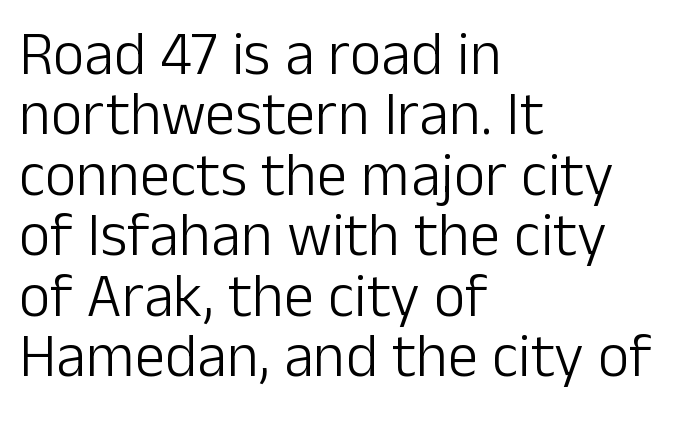
Q: Is the text bold? A: No.
Q: Is the text italic (slanted)? A: No, it is upright.
Q: Is the typeface a serif or a sans-serif typeface? A: Sans-serif.
Q: Is the text underlined? A: No.
Q: How is the paragraph aligned? A: Left-aligned.
Q: Is the spacing between letters normal or unusually wide? A: Normal.
Q: Is the spacing between lines tight, normal or loose? A: Tight.
Q: Width (condensed, normal, or wide)? A: Normal.
Q: Stroke contrast? A: Low.
Q: x-height? A: Medium.
Q: Monospaced? A: No.
